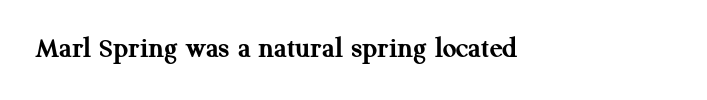
Q: Is the text bold? A: Yes.
Q: Is the text italic (slanted)? A: No, it is upright.
Q: Is the typeface a serif or a sans-serif typeface? A: Serif.
Q: Is the text underlined? A: No.
Q: Is the spacing between letters normal or unusually wide? A: Normal.
Q: Width (condensed, normal, or wide)? A: Normal.
Q: Stroke contrast? A: Medium.
Q: x-height? A: Medium.
Q: Monospaced? A: No.
